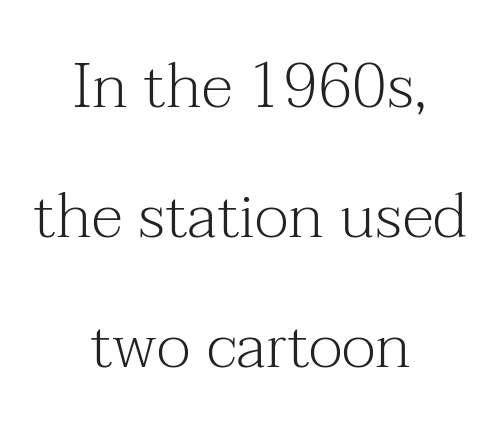
Character widths vary here, with narrow letters taking less room than wide ones. In terms of letterform style, serifs are clearly present. Clear beneath every line of the passage. The type is set solid horizontally, with unmodified tracking.
